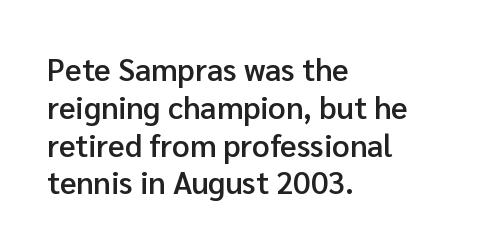
Rendered with straight, roman letterforms. This sample has the flowing, uneven cadence of proportional lettering. Note: no serifs on the glyphs. The rendering uses a semibold face; strokes are thickened but not to full bold. You could call the tracking neutral — neither tight nor loose.
